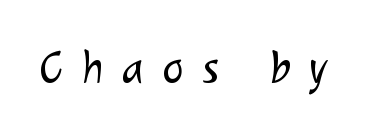
{"serif": "no", "bold": "no", "weight": "light", "width": "normal", "stroke_contrast": "low", "x_height": "medium", "monospaced": "no", "underline": "no", "letter_spacing": "wide", "letter_spacing_em": 0.4, "glyph_px": 46}
